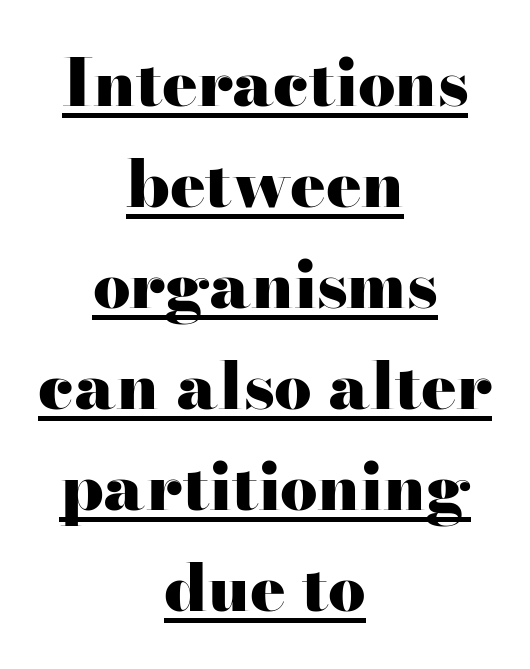
{"serif": "yes", "italic": "no", "bold": "yes", "weight": "heavy", "width": "wide", "stroke_contrast": "high", "x_height": "small", "monospaced": "no", "underline": "yes", "align": "center", "line_spacing": "normal", "line_spacing_ratio": 1.53, "letter_spacing": "normal", "letter_spacing_em": 0.0, "glyph_px": 66}
